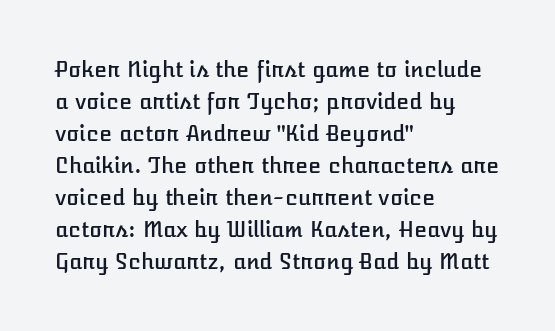
Q: Is the text italic (slanted)? A: No, it is upright.
Q: Is the text underlined? A: No.
Q: How is the paragraph aligned? A: Left-aligned.
Q: Is the spacing between letters normal or unusually wide? A: Normal.
Q: Is the spacing between lines tight, normal or loose? A: Normal.
